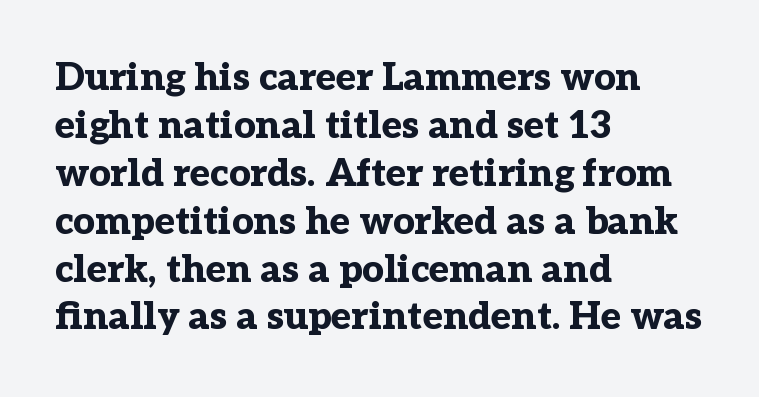
{"serif": "yes", "italic": "no", "bold": "yes", "weight": "bold", "width": "normal", "stroke_contrast": "low", "x_height": "medium", "monospaced": "no", "underline": "no", "align": "left", "line_spacing": "normal", "line_spacing_ratio": 1.26, "letter_spacing": "normal", "letter_spacing_em": 0.0, "glyph_px": 38}
